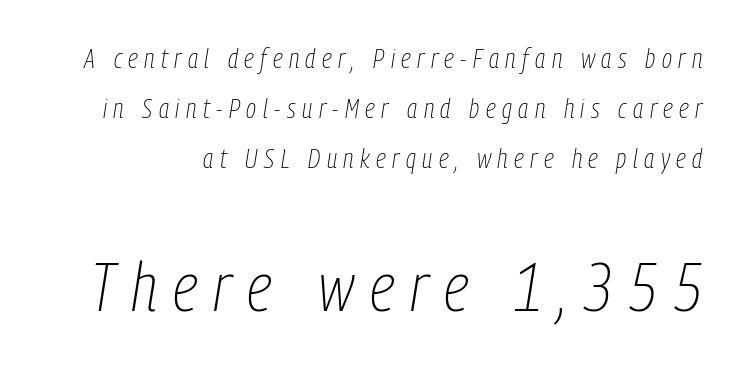
{"italic": "yes", "lean": "right", "slant_degrees": 9, "bold": "no", "weight": "thin", "width": "condensed", "stroke_contrast": "low", "x_height": "medium", "monospaced": "no", "underline": "no", "line_spacing_ratio": 1.85, "letter_spacing": "wide", "letter_spacing_em": 0.24, "larger_block": "second", "size_ratio": 2.52, "glyph_px": 68}
